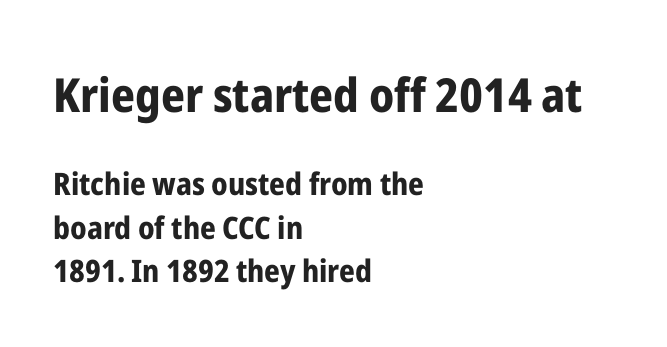
Rows of type keep a routine distance in the vertical direction. Is the letter spacing exaggerated? No — it looks like the ordinary default. A student would notice the top passage is typeset larger than what follows. The sample has been set heavy, in full bold. This sample uses a sans-serif face.
